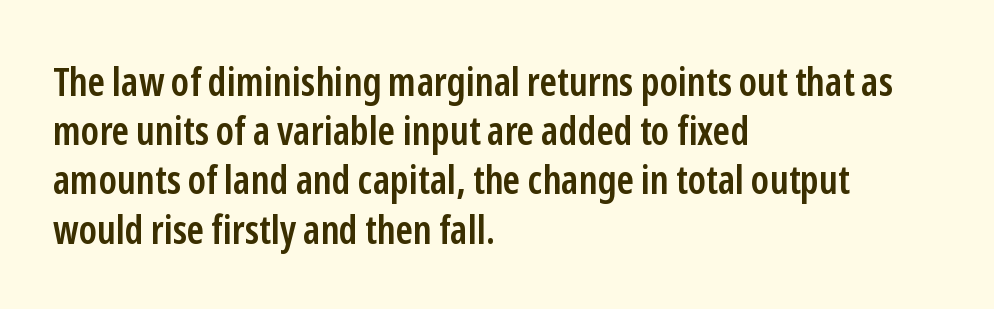
{"serif": "no", "italic": "no", "bold": "semi", "weight": "semibold", "width": "condensed", "stroke_contrast": "low", "x_height": "medium", "monospaced": "no", "underline": "no", "align": "left", "line_spacing_ratio": 1.23, "letter_spacing": "normal", "letter_spacing_em": 0.0, "glyph_px": 40}
